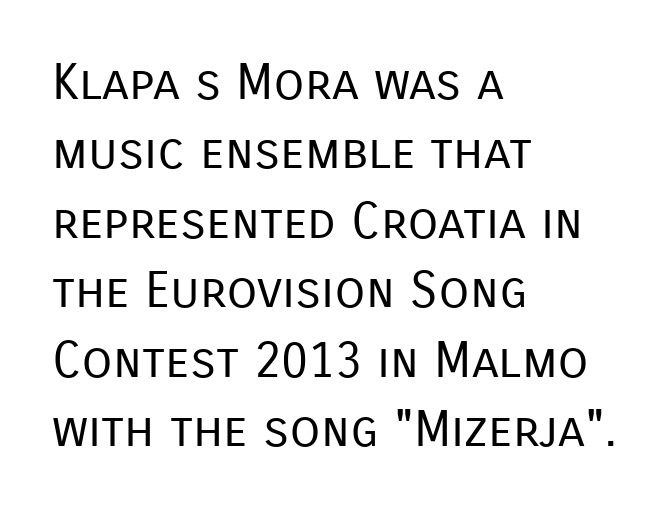
The image shows 50 px regular-weight sans-serif type, upright; set left-aligned, normal line spacing (1.39x), normal letter spacing, not underlined; low stroke contrast and a medium x-height.
